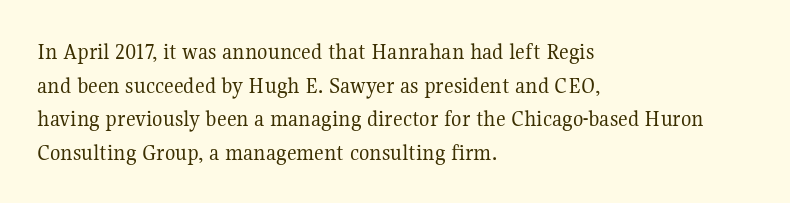
The image shows 24 px text type, upright; set left-aligned, normal line spacing (1.4x), normal letter spacing, not underlined.
